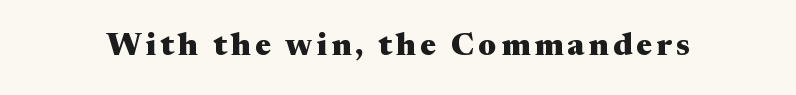
Emphasis by weight is at full strength: bold. Typographically, this falls in the serif category. Rule under the text: the space is simply empty. This sample uses an upright cut, with every glyph sitting square on the baseline. Proportional: the letters do not fall into vertical columns.
